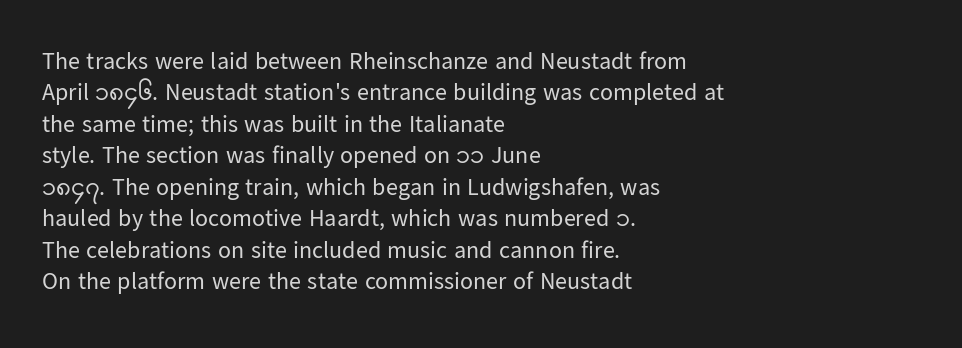
What stands out about the letter spacing? Nothing — it is the standard amount. Unmarked baselines from the first word to the last. The rendering anchors every line to the left-hand side. Regarding leading, the lines here are spaced in the standard way. Compared with a typical body face, this is equally light or lighter still. In terms of posture, this sample is upright.
